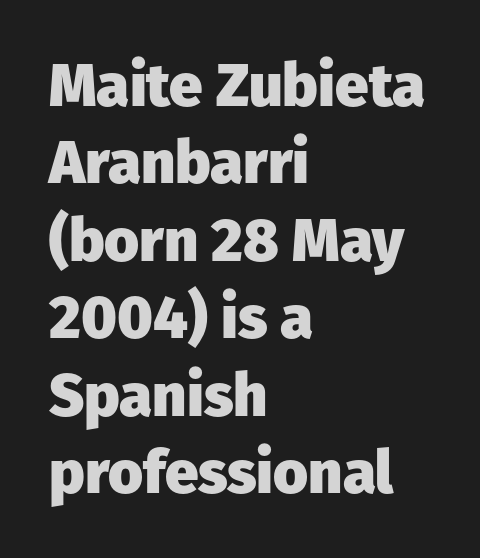
The image shows 60 px heavy sans-serif type, upright; set left-aligned, normal line spacing (1.29x), normal letter spacing, not underlined; low stroke contrast and a medium x-height.
